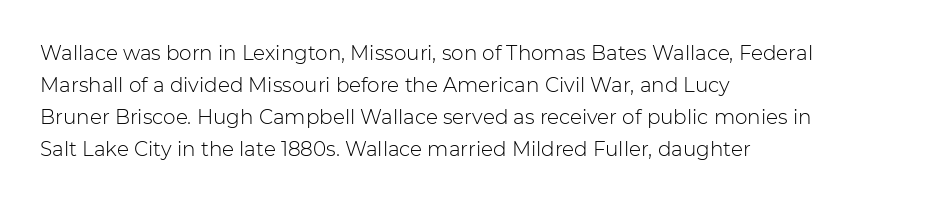
The image shows 20 px text type, upright; set left-aligned, normal line spacing (1.6x), normal letter spacing, not underlined.
